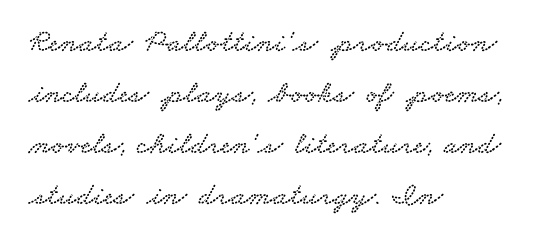
The image shows 32 px wide type; set left-aligned, normal line spacing (1.59x), normal letter spacing, not underlined; low stroke contrast and a small x-height.
